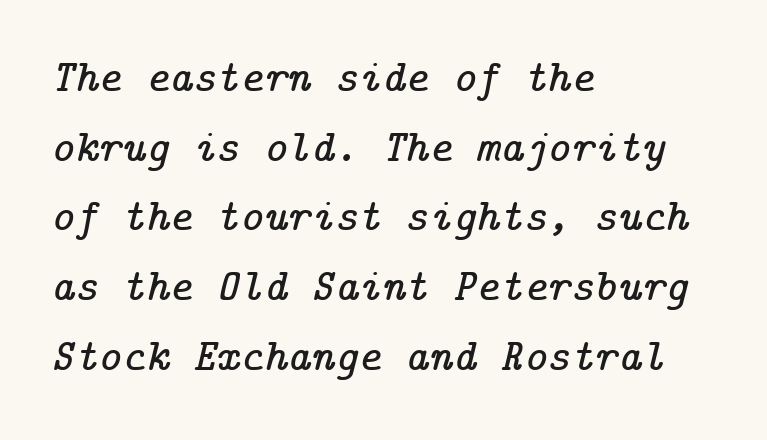
Notice how the passage keeps a crisp vertical edge on the left only. In terms of letterspacing, this is plain default setting. Emphasis-style slanted type is in use. You can tell from the footed stems that serif type was used.
